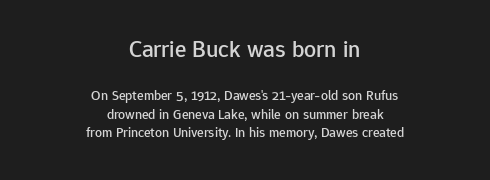
Q: Is the text italic (slanted)? A: No, it is upright.
Q: Is the text underlined? A: No.
Q: How is the paragraph aligned? A: Centered.
Q: Is the spacing between letters normal or unusually wide? A: Normal.
Q: Is the spacing between lines tight, normal or loose? A: Normal.
Q: Which block of text is set in a larger size, the first (top) or the second (bottom)? A: The first (top) one.
